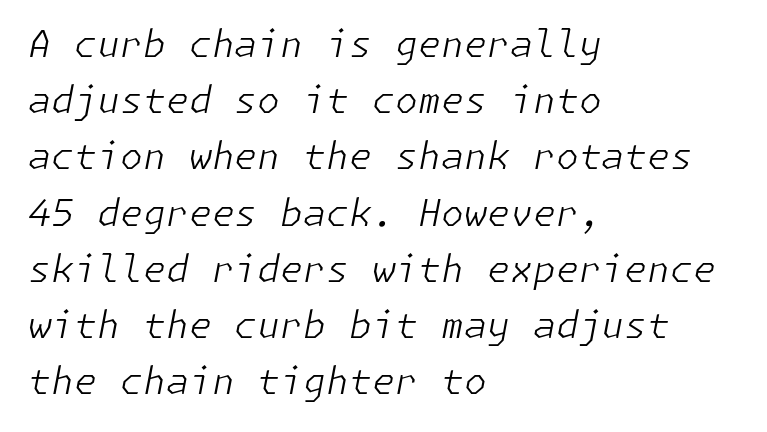
Q: Is the text bold? A: No.
Q: Is the text italic (slanted)? A: Yes, it leans right by about 11 degrees.
Q: Is the text underlined? A: No.
Q: How is the paragraph aligned? A: Left-aligned.
Q: Is the spacing between letters normal or unusually wide? A: Normal.
Q: Is the spacing between lines tight, normal or loose? A: Normal.
Q: Width (condensed, normal, or wide)? A: Normal.
Q: Stroke contrast? A: Low.
Q: x-height? A: Medium.
